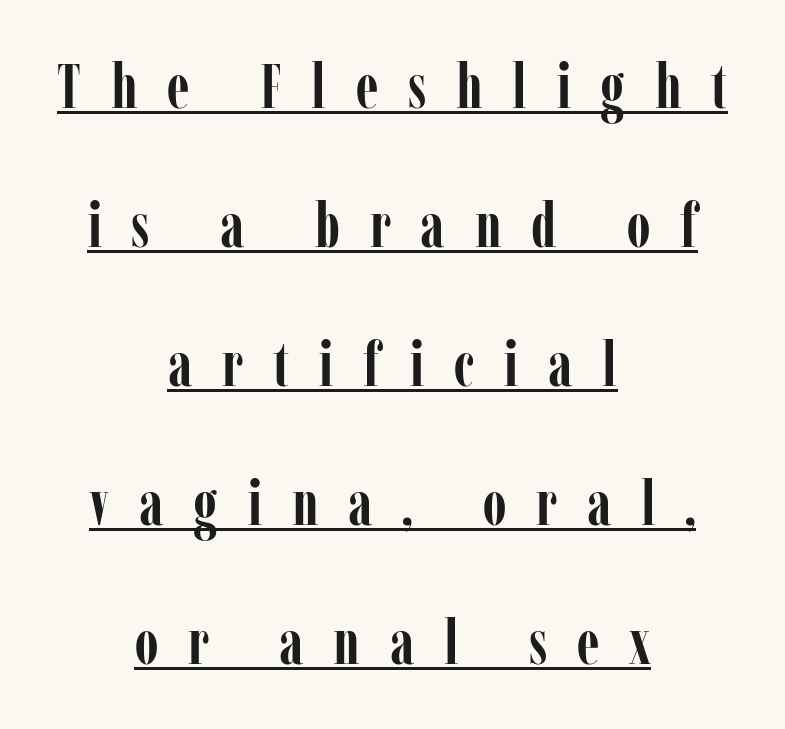
The image shows 62 px semibold, condensed serif type, upright; set centered, loose line spacing (2.24x), unusually wide letter spacing (+0.48 em), underlined; low stroke contrast and a medium x-height.
